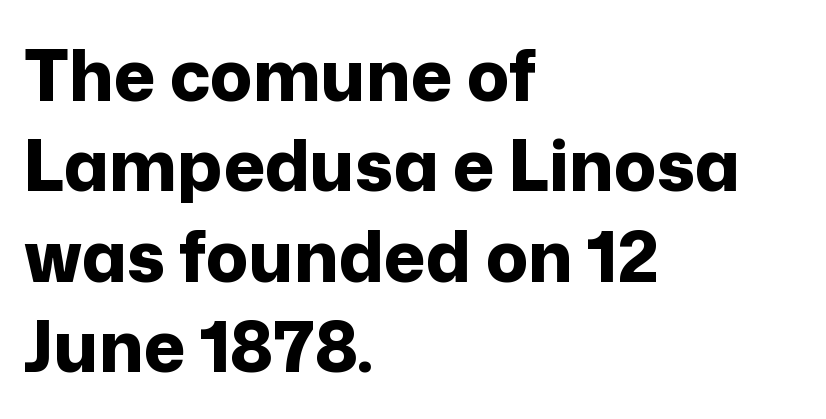
Q: Is the text bold? A: Yes.
Q: Is the text italic (slanted)? A: No, it is upright.
Q: Is the typeface a serif or a sans-serif typeface? A: Sans-serif.
Q: Is the text underlined? A: No.
Q: How is the paragraph aligned? A: Left-aligned.
Q: Is the spacing between letters normal or unusually wide? A: Normal.
Q: Is the spacing between lines tight, normal or loose? A: Normal.
Q: Width (condensed, normal, or wide)? A: Normal.
Q: Stroke contrast? A: Low.
Q: x-height? A: Medium.
Q: Monospaced? A: No.
